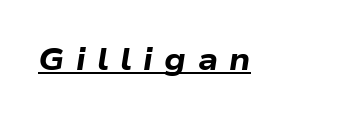
Q: Is the text bold? A: Yes.
Q: Is the text italic (slanted)? A: Yes, it leans right by about 9 degrees.
Q: Is the text underlined? A: Yes.
Q: Is the spacing between letters normal or unusually wide? A: Unusually wide.
Q: Width (condensed, normal, or wide)? A: Wide.
Q: Stroke contrast? A: Low.
Q: x-height? A: Medium.
Q: Monospaced? A: No.
